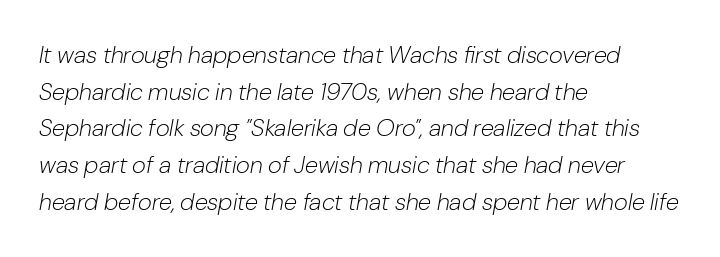
{"italic": "yes", "lean": "right", "slant_degrees": 10, "bold": "no", "underline": "no", "align": "left", "line_spacing": "normal", "line_spacing_ratio": 1.53, "letter_spacing": "normal", "letter_spacing_em": 0.0, "glyph_px": 24}
